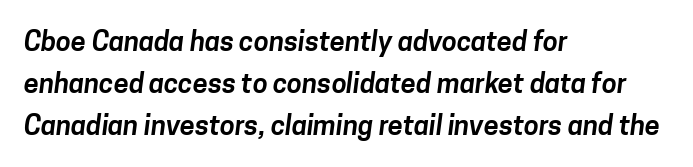
{"underline": "no", "align": "left", "line_spacing": "normal", "line_spacing_ratio": 1.56, "letter_spacing": "normal", "letter_spacing_em": 0.0, "glyph_px": 27}
